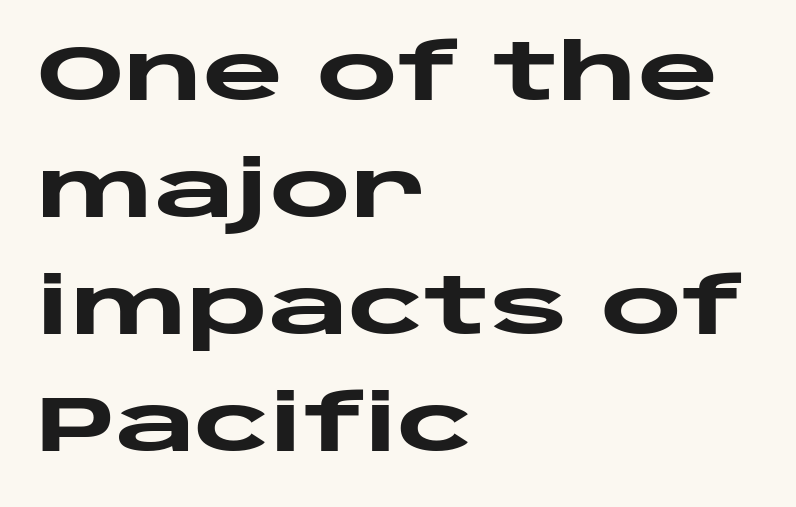
The image shows 78 px heavy, wide sans-serif type, upright; set left-aligned, normal line spacing (1.5x), normal letter spacing, not underlined; low stroke contrast and a large x-height.
